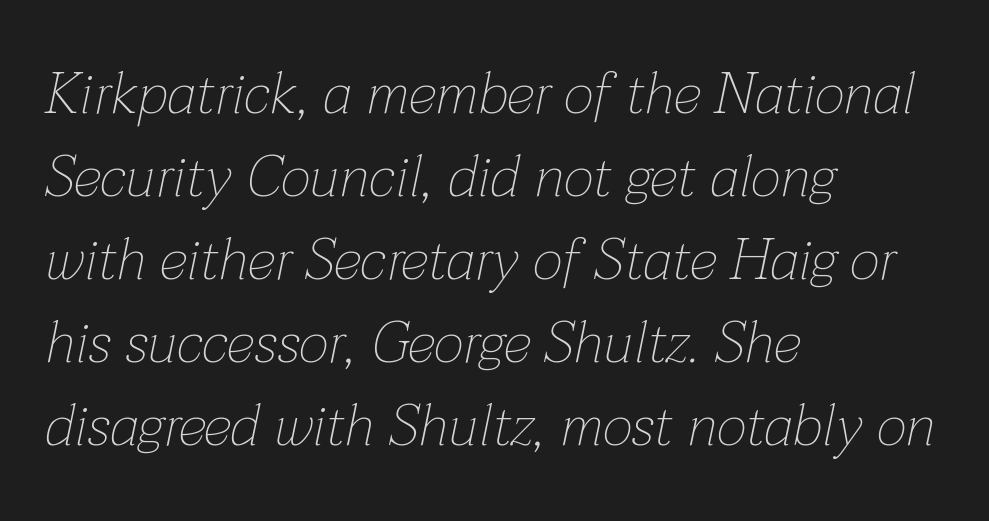
{"italic": "yes", "lean": "right", "slant_degrees": 12, "bold": "no", "weight": "thin", "width": "normal", "stroke_contrast": "low", "x_height": "medium", "monospaced": "no", "underline": "no", "align": "left", "line_spacing": "normal", "line_spacing_ratio": 1.43, "letter_spacing": "normal", "letter_spacing_em": 0.0, "glyph_px": 58}
